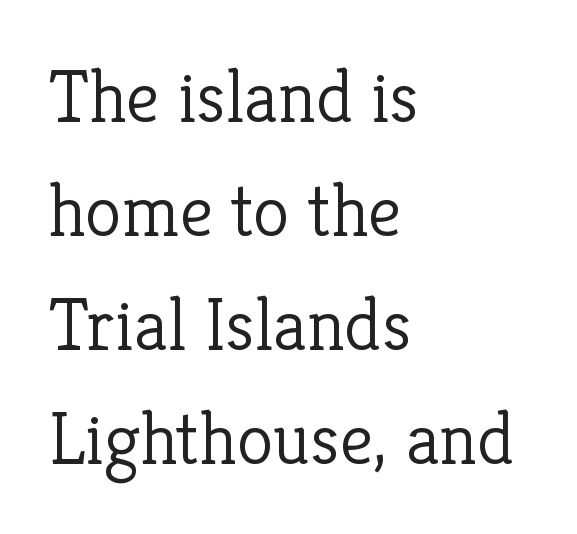
{"serif": "yes", "italic": "no", "bold": "no", "weight": "light", "width": "normal", "stroke_contrast": "low", "x_height": "medium", "monospaced": "no", "underline": "no", "align": "left", "line_spacing": "normal", "line_spacing_ratio": 1.52, "letter_spacing": "normal", "letter_spacing_em": 0.0, "glyph_px": 75}
